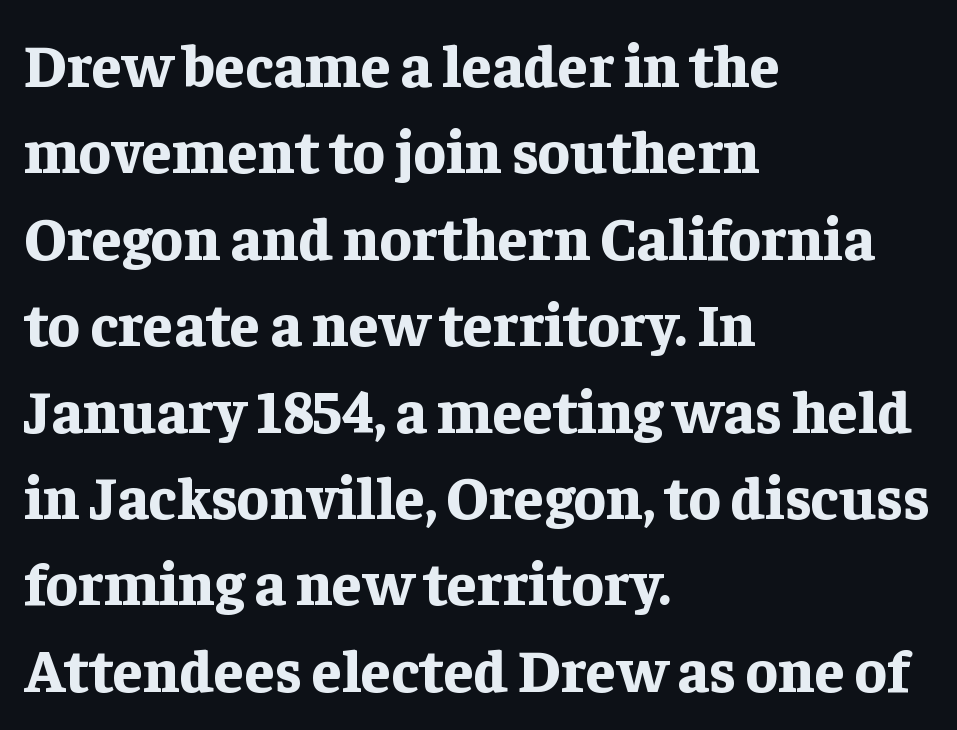
Q: Is the text bold? A: Yes.
Q: Is the text italic (slanted)? A: No, it is upright.
Q: Is the typeface a serif or a sans-serif typeface? A: Serif.
Q: Is the text underlined? A: No.
Q: How is the paragraph aligned? A: Left-aligned.
Q: Is the spacing between letters normal or unusually wide? A: Normal.
Q: Is the spacing between lines tight, normal or loose? A: Normal.
Q: Width (condensed, normal, or wide)? A: Normal.
Q: Stroke contrast? A: Low.
Q: x-height? A: Medium.
Q: Monospaced? A: No.
